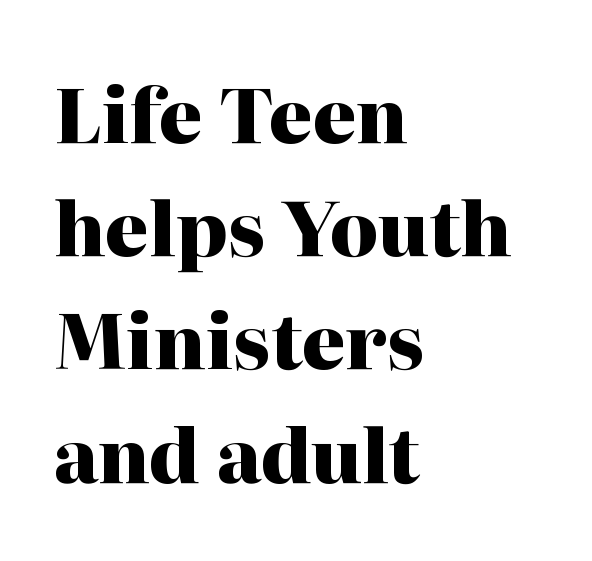
The image shows 75 px heavy serif type, upright; set left-aligned, normal line spacing (1.51x), normal letter spacing, not underlined; high stroke contrast and a medium x-height.
